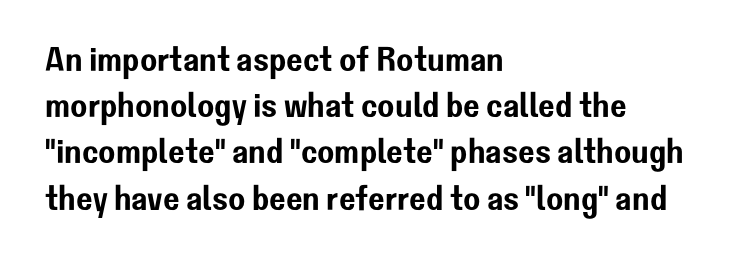
Q: Is the text italic (slanted)? A: No, it is upright.
Q: Is the typeface a serif or a sans-serif typeface? A: Sans-serif.
Q: Is the text underlined? A: No.
Q: How is the paragraph aligned? A: Left-aligned.
Q: Is the spacing between letters normal or unusually wide? A: Normal.
Q: Is the spacing between lines tight, normal or loose? A: Normal.
Q: Width (condensed, normal, or wide)? A: Normal.
Q: Stroke contrast? A: Low.
Q: x-height? A: Medium.
Q: Monospaced? A: No.
